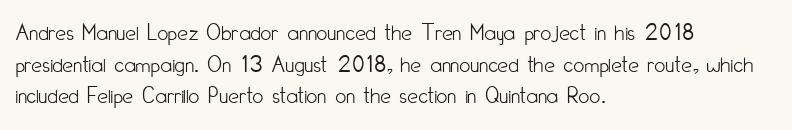
Leftover space on each line is placed entirely after the last word. The typesetting does not lean heavy: it is not bold. Honestly, the letter spacing is just normal — you wouldn't notice it. Underline: absent. If you drew a line through each stem, it would be perfectly vertical.
